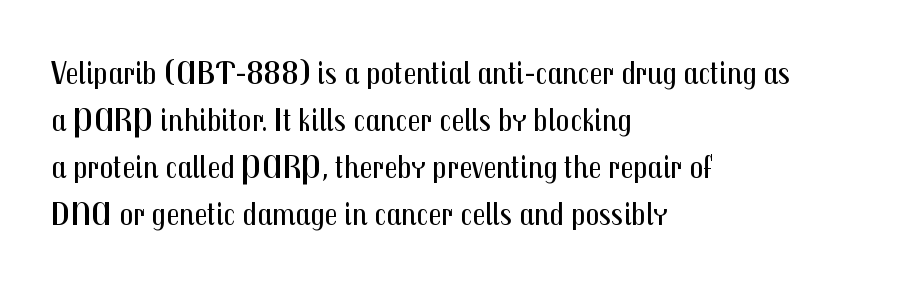
The image shows 34 px regular-weight, condensed sans-serif type, upright; set left-aligned, normal line spacing (1.38x), normal letter spacing, not underlined; medium stroke contrast and a medium x-height.
